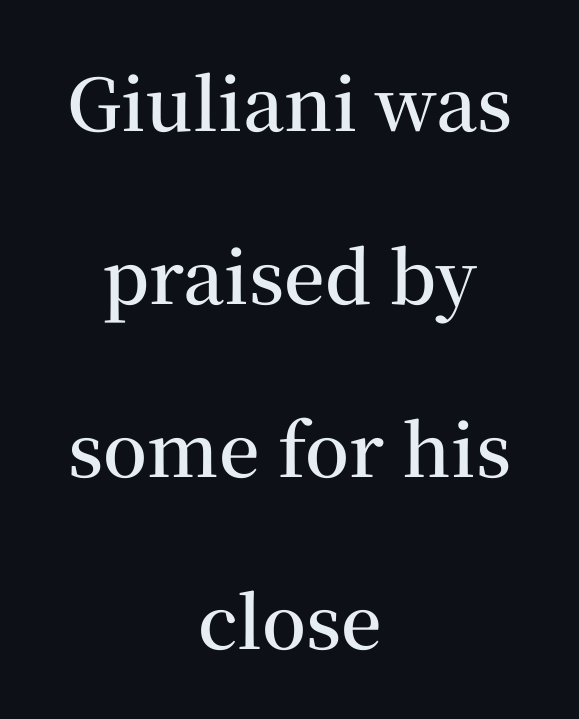
{"serif": "yes", "italic": "no", "bold": "semi", "weight": "semibold", "width": "normal", "stroke_contrast": "medium", "x_height": "medium", "monospaced": "no", "underline": "no", "align": "center", "line_spacing": "loose", "line_spacing_ratio": 2.4, "letter_spacing": "normal", "letter_spacing_em": 0.0, "glyph_px": 72}
